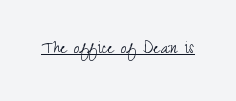
Q: Is the text bold? A: No.
Q: Is the text italic (slanted)? A: No, it is upright.
Q: Is the text underlined? A: Yes.
Q: Is the spacing between letters normal or unusually wide? A: Normal.
